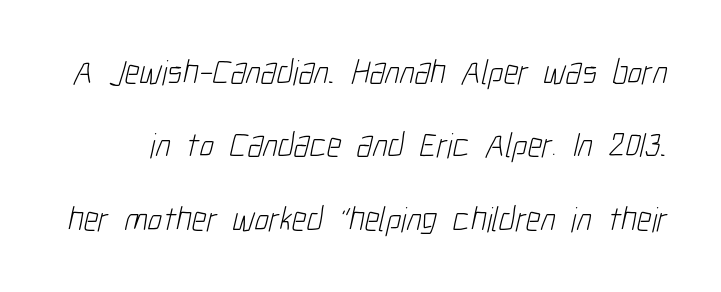
Q: Is the text bold? A: No.
Q: Is the typeface a serif or a sans-serif typeface? A: Sans-serif.
Q: Is the text underlined? A: No.
Q: Is the spacing between letters normal or unusually wide? A: Normal.
Q: Is the spacing between lines tight, normal or loose? A: Loose.
Q: Width (condensed, normal, or wide)? A: Condensed.
Q: Stroke contrast? A: Low.
Q: x-height? A: Medium.
Q: Monospaced? A: No.
